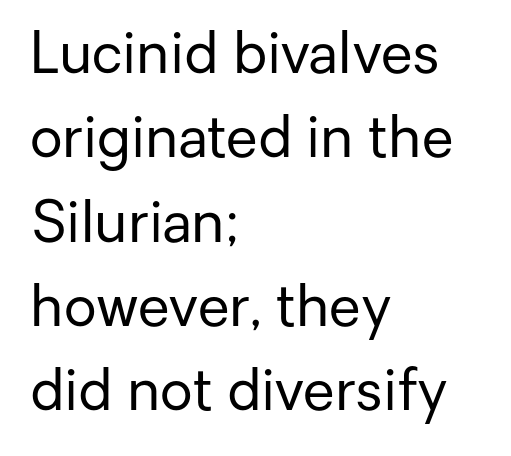
The image shows 57 px regular-weight sans-serif type, upright; set left-aligned, normal line spacing (1.48x), normal letter spacing, not underlined; low stroke contrast and a medium x-height.
